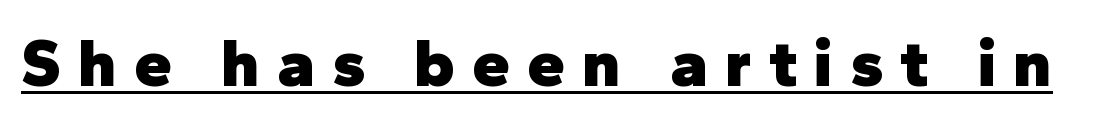
In designer terms, the underline attribute is active on this setting. Is the type bold? Yes — the strokes are clearly thick and heavy. Students, note that the glyphs here are deliberately spaced far apart. You could not count columns in this text — the font is proportionally spaced. The text was rendered using a sans face with plain stroke endings.
